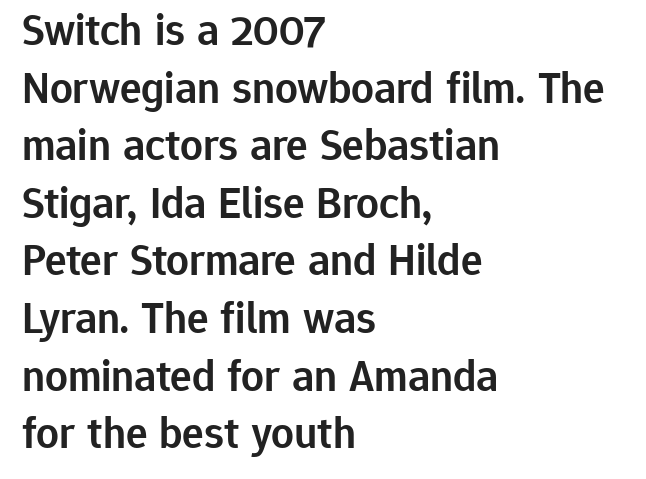
Q: Is the text bold? A: Semi-bold.
Q: Is the text italic (slanted)? A: No, it is upright.
Q: Is the typeface a serif or a sans-serif typeface? A: Sans-serif.
Q: Is the text underlined? A: No.
Q: How is the paragraph aligned? A: Left-aligned.
Q: Is the spacing between letters normal or unusually wide? A: Normal.
Q: Is the spacing between lines tight, normal or loose? A: Normal.
Q: Width (condensed, normal, or wide)? A: Normal.
Q: Stroke contrast? A: Low.
Q: x-height? A: Medium.
Q: Monospaced? A: No.
